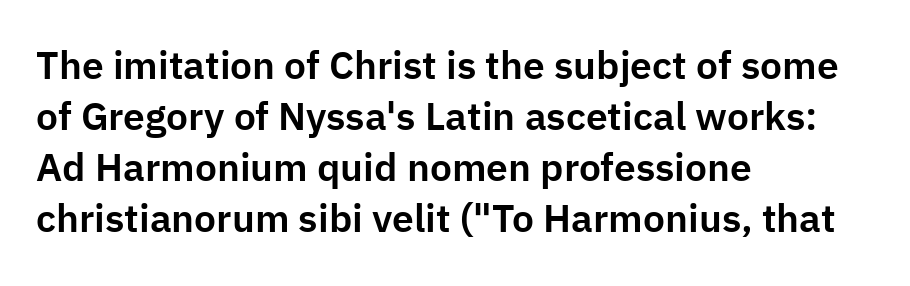
The image shows 39 px sans-serif type, upright; set left-aligned, normal line spacing (1.31x), normal letter spacing, not underlined; low stroke contrast and a medium x-height.
